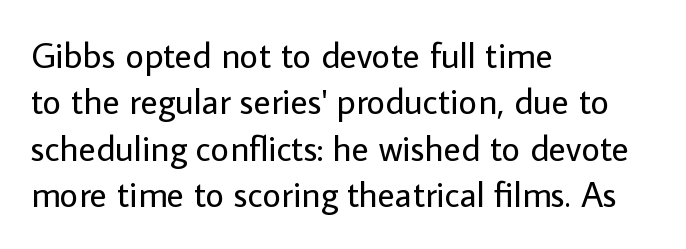
Q: Is the text bold? A: No.
Q: Is the text italic (slanted)? A: No, it is upright.
Q: Is the typeface a serif or a sans-serif typeface? A: Sans-serif.
Q: Is the text underlined? A: No.
Q: How is the paragraph aligned? A: Left-aligned.
Q: Is the spacing between letters normal or unusually wide? A: Normal.
Q: Is the spacing between lines tight, normal or loose? A: Normal.
Q: Width (condensed, normal, or wide)? A: Normal.
Q: Stroke contrast? A: Low.
Q: x-height? A: Medium.
Q: Monospaced? A: No.
